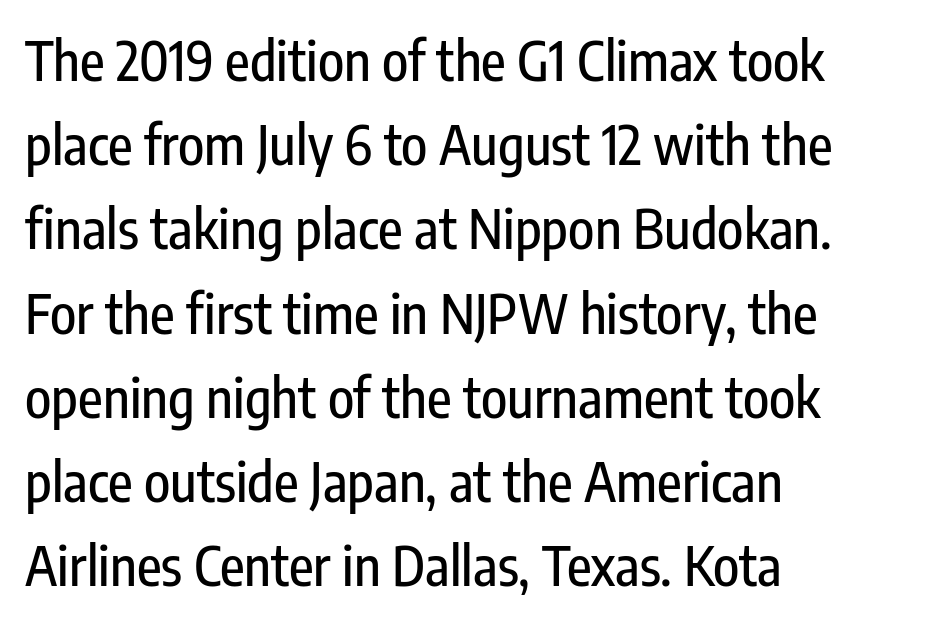
The image shows 54 px condensed sans-serif type, upright; set left-aligned, normal line spacing (1.56x), normal letter spacing, not underlined; low stroke contrast and a medium x-height.
